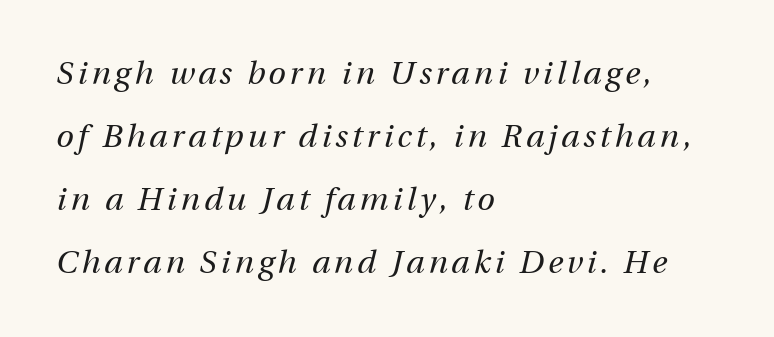
The weight tops out at a normal text grade. The zone under the glyphs is completely vacant. Each letter keeps its own natural width here, so spacing adapts to shape. Visually the block forms a straight wall on the left and a jagged coastline on the right. When letters slant like this, we call the style italic.
